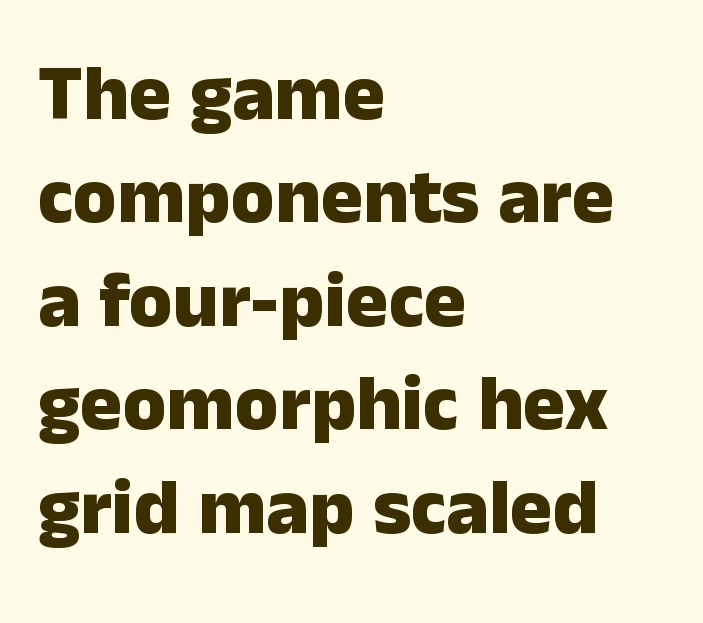
{"serif": "no", "italic": "no", "bold": "yes", "weight": "heavy", "width": "normal", "stroke_contrast": "low", "x_height": "medium", "monospaced": "no", "underline": "no", "align": "left", "line_spacing": "normal", "line_spacing_ratio": 1.31, "letter_spacing": "normal", "letter_spacing_em": 0.0, "glyph_px": 79}
